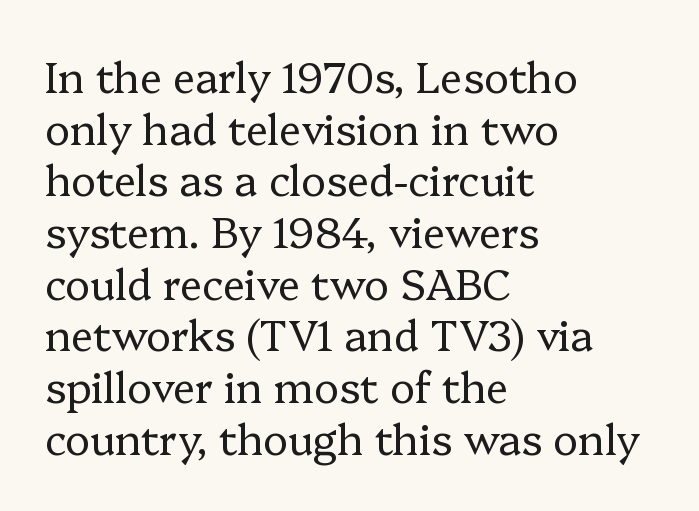
{"serif": "yes", "italic": "no", "bold": "no", "weight": "regular", "width": "normal", "stroke_contrast": "low", "x_height": "medium", "monospaced": "no", "underline": "no", "align": "left", "line_spacing_ratio": 1.23, "letter_spacing": "normal", "letter_spacing_em": 0.0, "glyph_px": 42}
